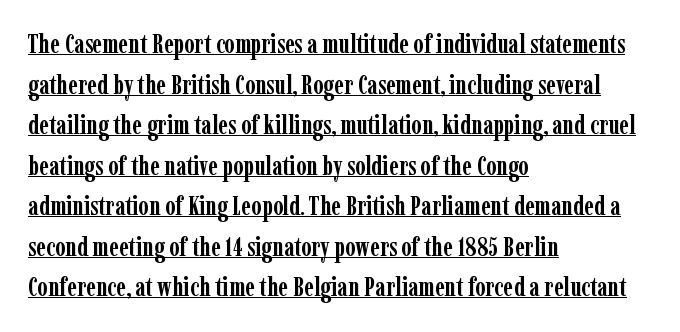
{"italic": "no", "bold": "yes", "underline": "yes", "align": "left", "line_spacing": "normal", "line_spacing_ratio": 1.56, "letter_spacing": "normal", "letter_spacing_em": 0.0, "glyph_px": 26}
